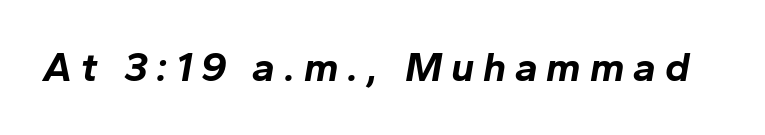
The image shows 41 px bold type, italic (leaning right); set unusually wide letter spacing (+0.21 em), not underlined; low stroke contrast and a medium x-height.
